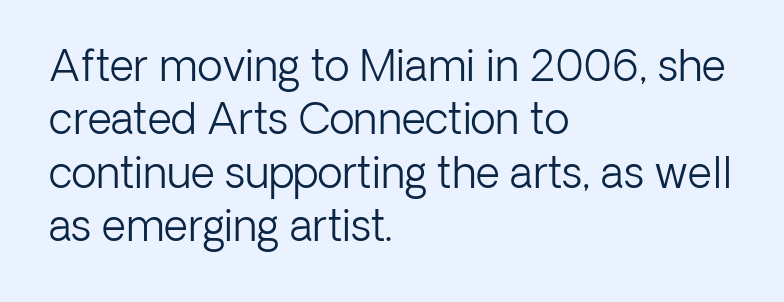
Q: Is the text bold? A: No.
Q: Is the text italic (slanted)? A: No, it is upright.
Q: Is the typeface a serif or a sans-serif typeface? A: Sans-serif.
Q: Is the text underlined? A: No.
Q: How is the paragraph aligned? A: Left-aligned.
Q: Is the spacing between letters normal or unusually wide? A: Normal.
Q: Is the spacing between lines tight, normal or loose? A: Normal.
Q: Width (condensed, normal, or wide)? A: Normal.
Q: Stroke contrast? A: Low.
Q: x-height? A: Medium.
Q: Monospaced? A: No.
